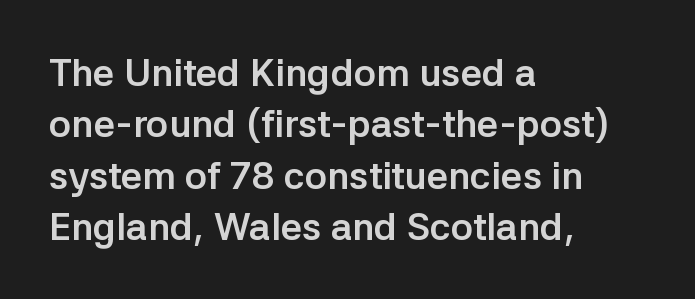
{"serif": "no", "italic": "no", "bold": "yes", "weight": "semibold", "width": "normal", "stroke_contrast": "low", "x_height": "medium", "monospaced": "no", "underline": "no", "align": "left", "line_spacing": "normal", "line_spacing_ratio": 1.35, "letter_spacing": "normal", "letter_spacing_em": 0.0, "glyph_px": 38}
